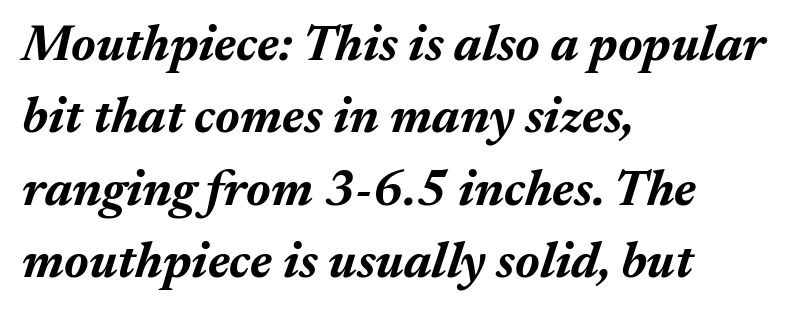
{"italic": "yes", "lean": "right", "slant_degrees": 17, "bold": "yes", "weight": "bold", "width": "normal", "stroke_contrast": "medium", "x_height": "medium", "monospaced": "no", "underline": "no", "align": "left", "line_spacing": "normal", "line_spacing_ratio": 1.42, "letter_spacing": "normal", "letter_spacing_em": 0.0, "glyph_px": 51}
